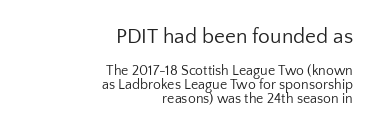
Which margin do the lines hug? The right one — the left edge is uneven. Typesetter's note — upper block bumped up in size, lower block left smaller. The space between consecutive lines is stingy. Rule under the text: the space is simply empty. Stroke mass is kept to a normal reading level or below. If you drew a line through each stem, it would be perfectly vertical.
